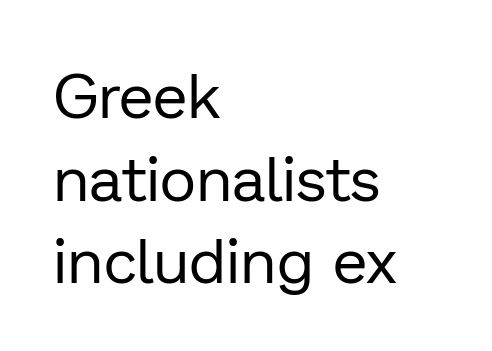
No extra ink here — the face is not bold. Regarding leading, the lines here are spaced in the standard way. The specimen reads as upright at a glance. Beneath every word, the page is bare. The lines are quadded left. Between one letter and the next there's only the usual sliver of space.
